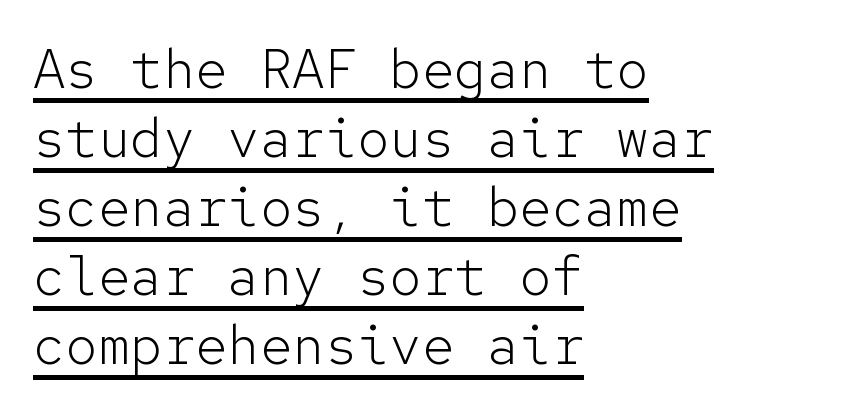
Students, observe the line beneath the letters — that is underlining. Standard letterfit; no display-style spreading of the glyphs. Nothing heavy about these letters — not bold at all. Here the designer chose a console-style face with uniform glyph widths. A normal amount of white space separates one row of letters from the next. The lines are quadded left.
